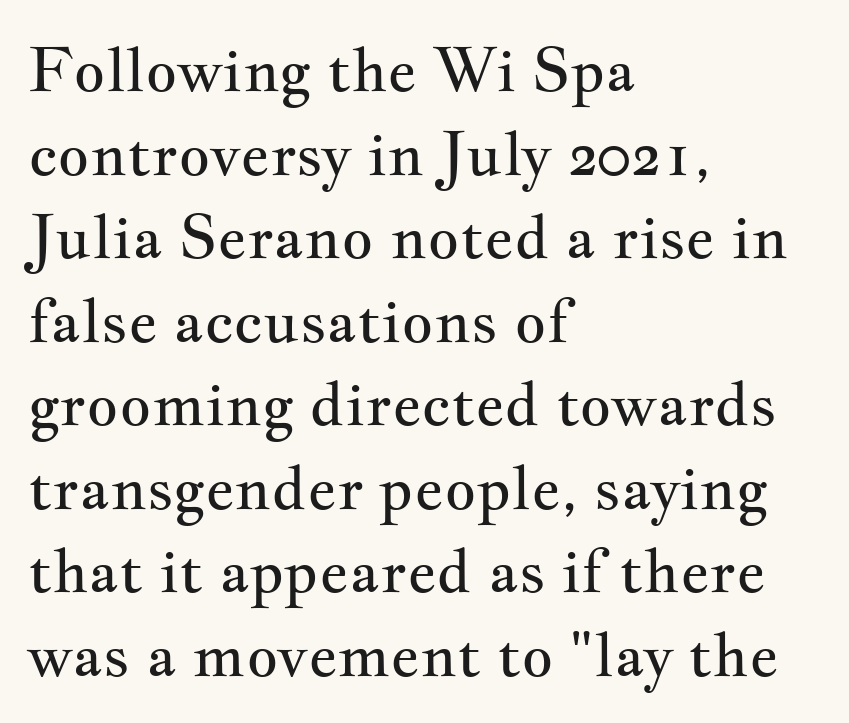
{"serif": "yes", "italic": "no", "bold": "no", "weight": "regular", "width": "wide", "stroke_contrast": "medium", "x_height": "small", "monospaced": "no", "underline": "no", "align": "left", "line_spacing": "normal", "line_spacing_ratio": 1.37, "letter_spacing": "normal", "letter_spacing_em": 0.0, "glyph_px": 61}
